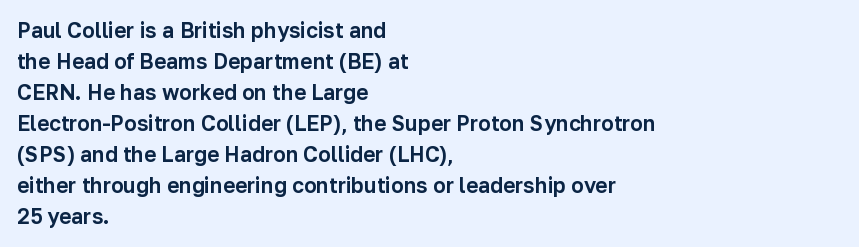
{"italic": "no", "underline": "no", "align": "left", "line_spacing": "normal", "line_spacing_ratio": 1.48, "letter_spacing": "normal", "letter_spacing_em": 0.0, "glyph_px": 21}
